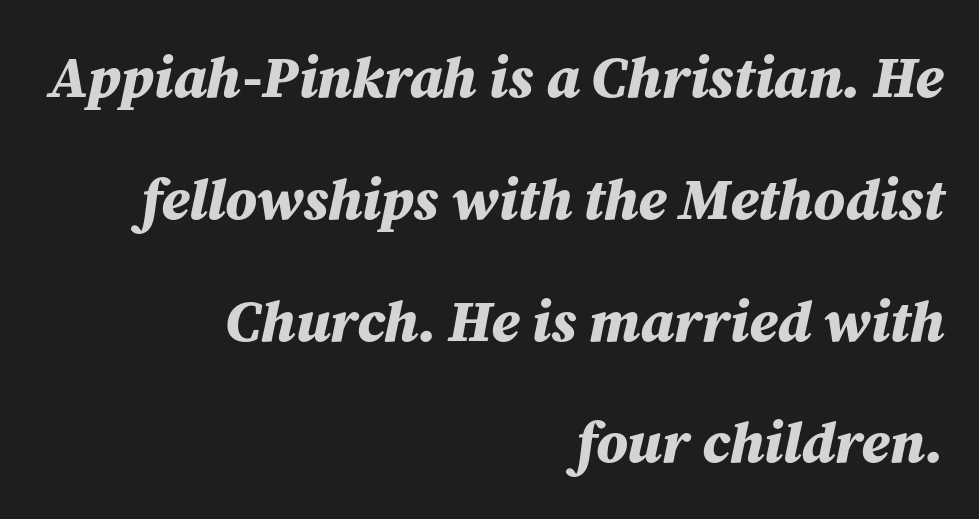
Caption: bold face, heavy strokes. Clear beneath every line of the passage. Think of a printed novel: that variable character pitch is what you see here. Interline gaps are noticeably wide in this sample.
